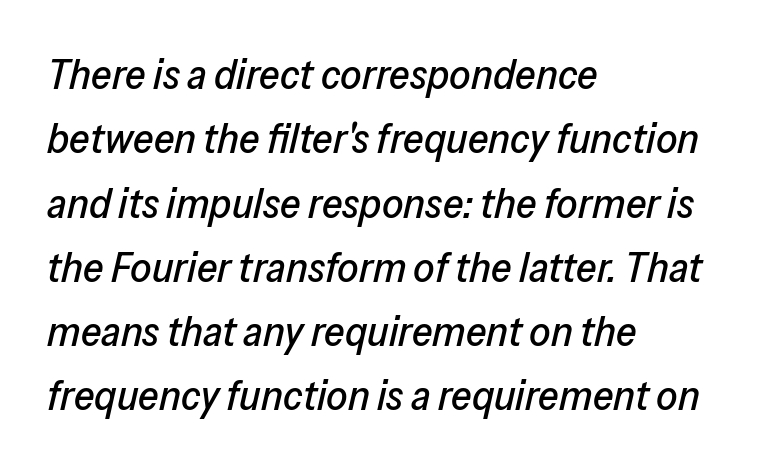
Q: Is the text italic (slanted)? A: Yes, it leans right by about 13 degrees.
Q: Is the text underlined? A: No.
Q: How is the paragraph aligned? A: Left-aligned.
Q: Is the spacing between letters normal or unusually wide? A: Normal.
Q: Is the spacing between lines tight, normal or loose? A: Normal.
Q: Width (condensed, normal, or wide)? A: Normal.
Q: Stroke contrast? A: Low.
Q: x-height? A: Medium.
Q: Monospaced? A: No.
